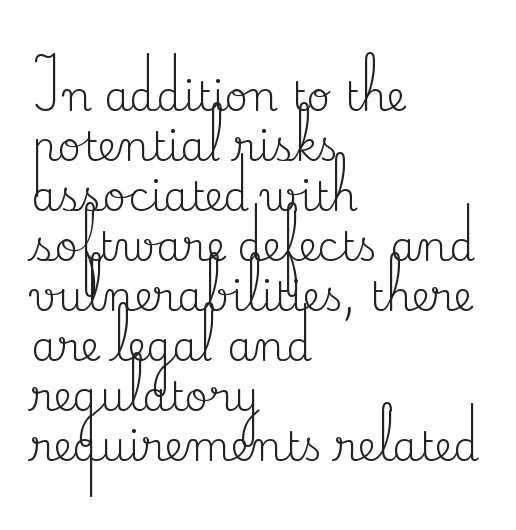
The letters stand straight up with perfectly vertical stems. If you drew a ruler down the left edge, every line would touch it. Proportional: the letters do not fall into vertical columns. There is no visible air inserted between adjacent glyphs. The string is rendered with underlining switched off. Think standard paragraph weight, or any step lighter than that.
